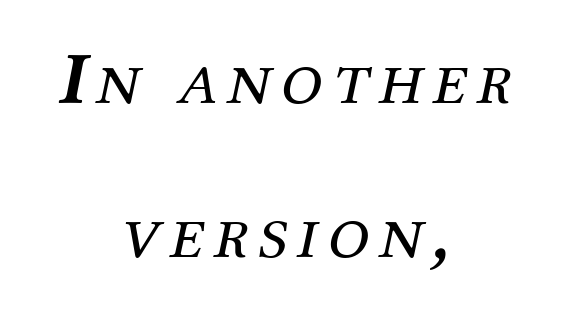
{"serif": "yes", "italic": "yes", "lean": "right", "slant_degrees": 12, "bold": "no", "weight": "regular", "width": "normal", "stroke_contrast": "medium", "x_height": "medium", "monospaced": "no", "underline": "no", "align": "center", "line_spacing": "loose", "line_spacing_ratio": 2.05, "glyph_px": 75}
